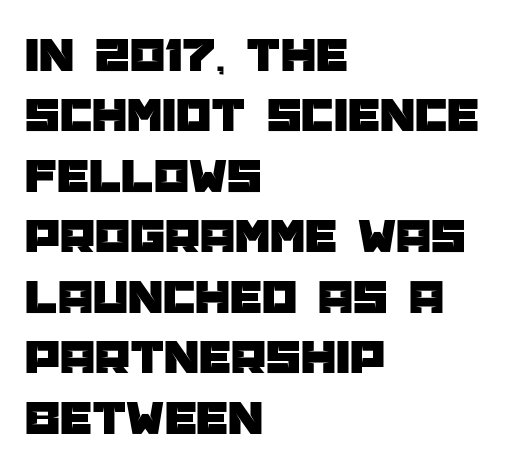
The image shows 50 px sans-serif type, upright; set left-aligned, line spacing 1.21x, normal letter spacing, not underlined; low stroke contrast and a large x-height.
